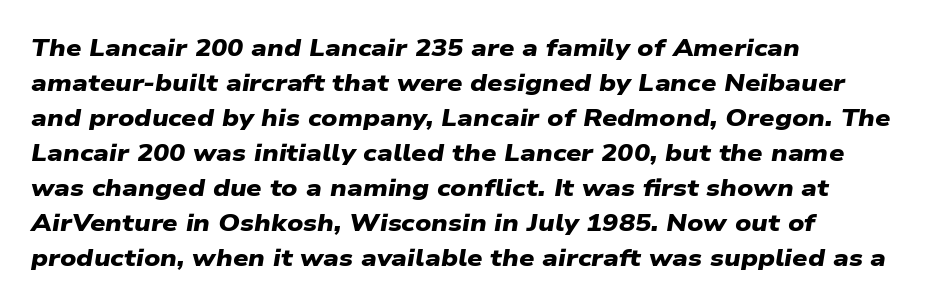
Q: Is the text bold? A: Yes.
Q: Is the text underlined? A: No.
Q: How is the paragraph aligned? A: Left-aligned.
Q: Is the spacing between letters normal or unusually wide? A: Normal.
Q: Is the spacing between lines tight, normal or loose? A: Normal.
